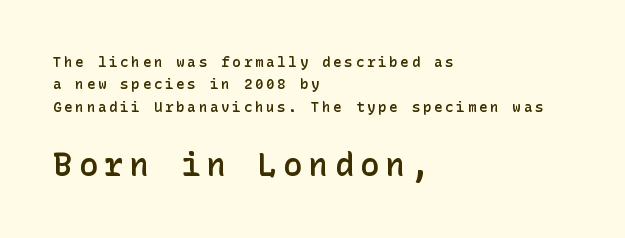
Underline: absent. Vertically, the passage feels balanced, rows spaced as you'd expect. Layout note: lines flush left. You get the small type first, then a jump to larger type. The letters stand straight up with perfectly vertical stems.
